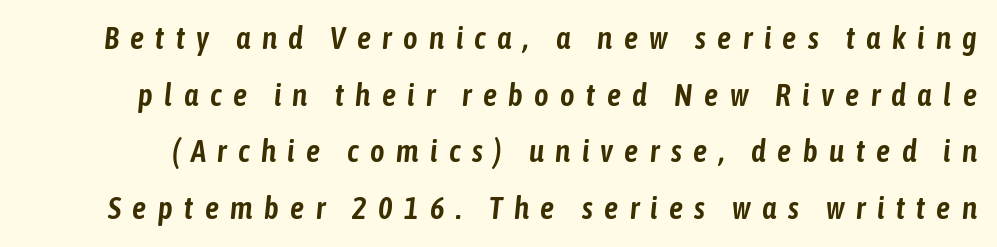
The rendering uses natural spacing where letterforms have individual widths. What stands out about the letter spacing? Its width — letters are far apart. If you drew a line through each stem, it would be angled. The space directly below the letters is spotless.
